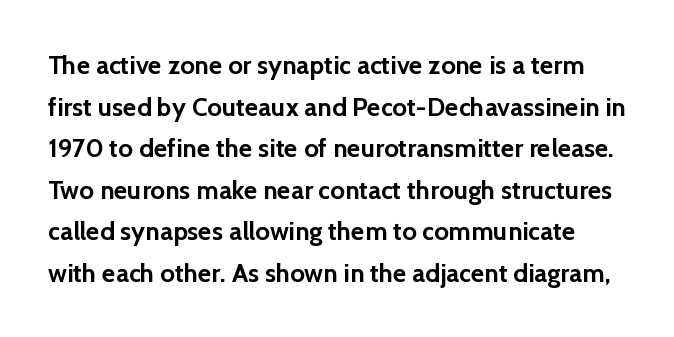
{"italic": "no", "bold": "yes", "underline": "no", "line_spacing": "normal", "line_spacing_ratio": 1.6, "letter_spacing": "normal", "letter_spacing_em": 0.0, "glyph_px": 26}
